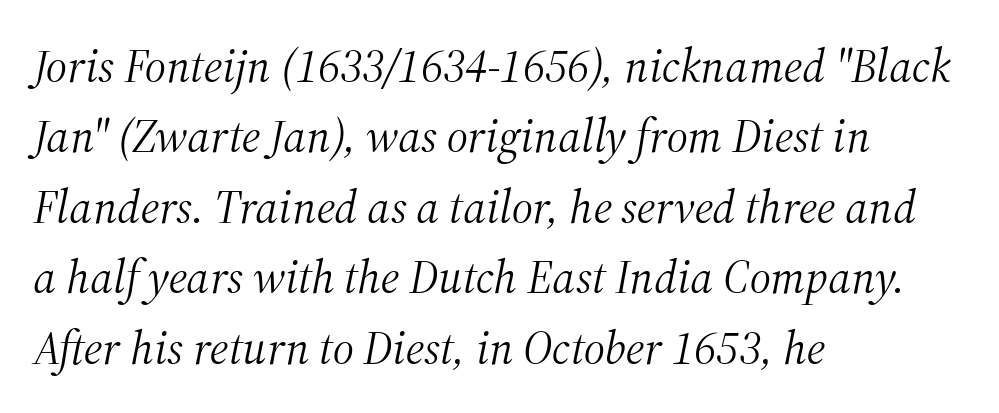
The passage shown is not bold in any degree. Looking at the ascenders, they clearly lean. Look at the bottom of the vertical strokes: they flare into serifs here. Plain, unruled lines of type. Teacher's note: observe the even left margin — that is flush-left alignment. The lines sit at an ordinary, default distance from one another.
